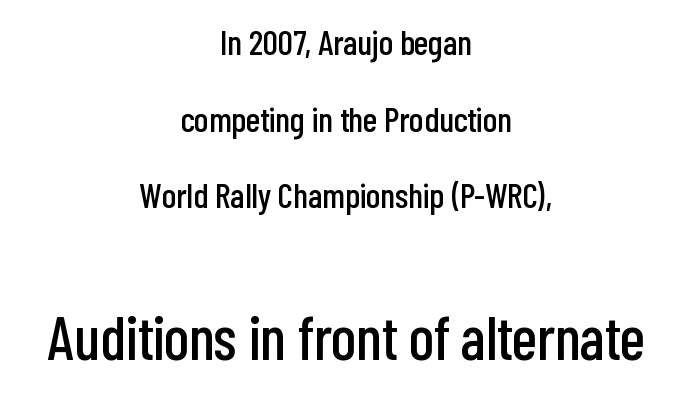
Q: Is the text italic (slanted)? A: No, it is upright.
Q: Is the typeface a serif or a sans-serif typeface? A: Sans-serif.
Q: Is the text underlined? A: No.
Q: How is the paragraph aligned? A: Centered.
Q: Is the spacing between letters normal or unusually wide? A: Normal.
Q: Is the spacing between lines tight, normal or loose? A: Loose.
Q: Which block of text is set in a larger size, the first (top) or the second (bottom)? A: The second (bottom) one.
Q: Width (condensed, normal, or wide)? A: Condensed.
Q: Stroke contrast? A: Low.
Q: x-height? A: Medium.
Q: Monospaced? A: No.
